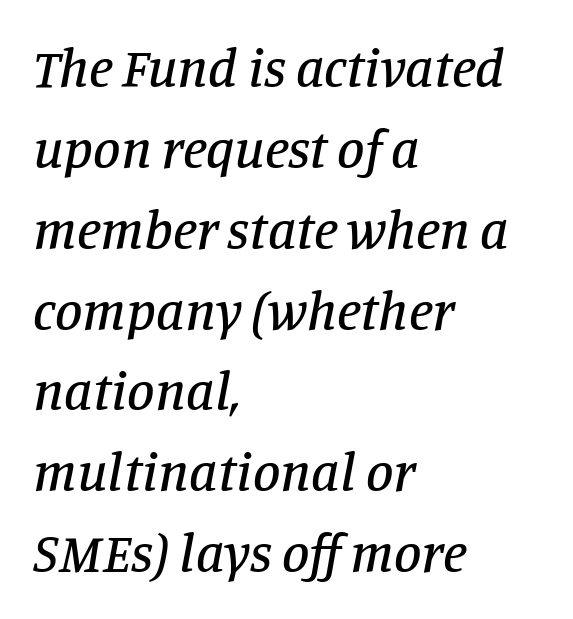
{"serif": "yes", "italic": "yes", "lean": "right", "slant_degrees": 11, "width": "normal", "stroke_contrast": "low", "x_height": "large", "monospaced": "no", "underline": "no", "align": "left", "line_spacing": "normal", "line_spacing_ratio": 1.47, "letter_spacing": "normal", "letter_spacing_em": 0.0, "glyph_px": 55}
